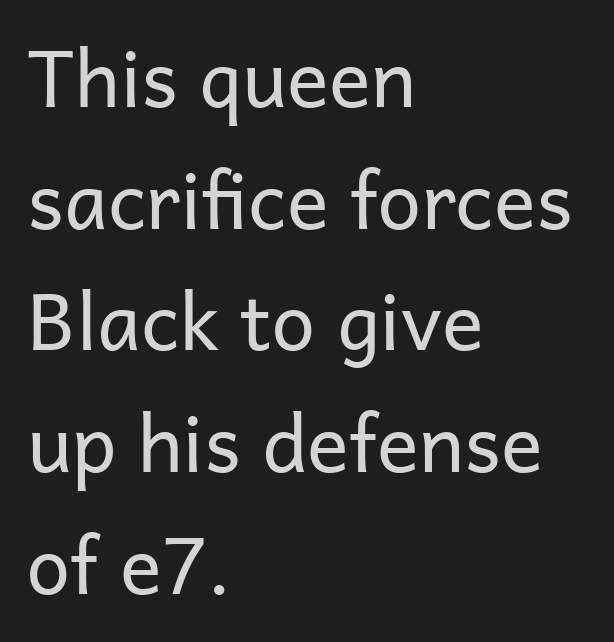
Q: Is the text bold? A: No.
Q: Is the text italic (slanted)? A: No, it is upright.
Q: Is the typeface a serif or a sans-serif typeface? A: Sans-serif.
Q: Is the text underlined? A: No.
Q: How is the paragraph aligned? A: Left-aligned.
Q: Is the spacing between letters normal or unusually wide? A: Normal.
Q: Is the spacing between lines tight, normal or loose? A: Normal.
Q: Width (condensed, normal, or wide)? A: Normal.
Q: Stroke contrast? A: Low.
Q: x-height? A: Medium.
Q: Monospaced? A: No.
